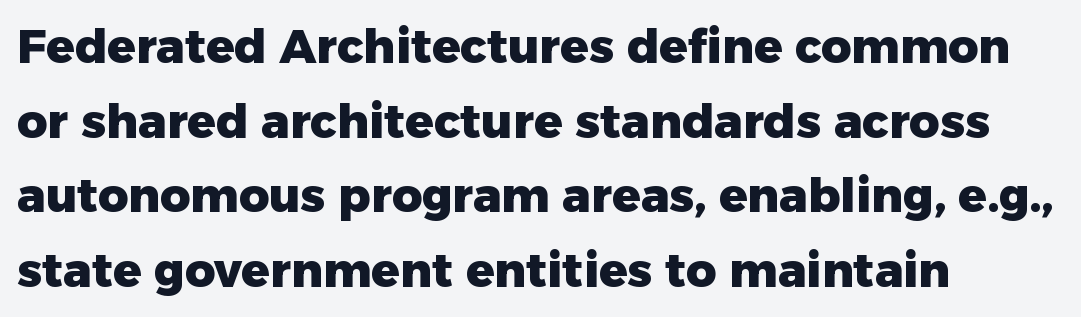
The image shows 47 px heavy sans-serif type, upright; set left-aligned, normal line spacing (1.59x), normal letter spacing, not underlined; low stroke contrast and a medium x-height.
